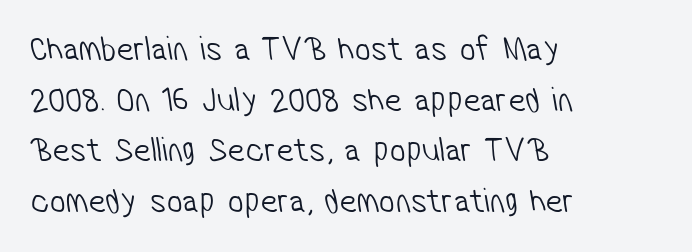
{"serif": "no", "bold": "no", "weight": "light", "width": "condensed", "stroke_contrast": "low", "x_height": "medium", "monospaced": "no", "underline": "no", "align": "left", "line_spacing": "normal", "line_spacing_ratio": 1.45, "letter_spacing": "normal", "letter_spacing_em": 0.0, "glyph_px": 35}
